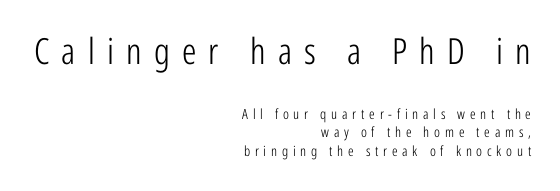
Q: Is the text bold? A: No.
Q: Is the text italic (slanted)? A: No, it is upright.
Q: Is the typeface a serif or a sans-serif typeface? A: Sans-serif.
Q: Is the text underlined? A: No.
Q: How is the paragraph aligned? A: Right-aligned.
Q: Is the spacing between letters normal or unusually wide? A: Unusually wide.
Q: Is the spacing between lines tight, normal or loose? A: Normal.
Q: Which block of text is set in a larger size, the first (top) or the second (bottom)? A: The first (top) one.
Q: Width (condensed, normal, or wide)? A: Condensed.
Q: Stroke contrast? A: Low.
Q: x-height? A: Medium.
Q: Monospaced? A: No.
